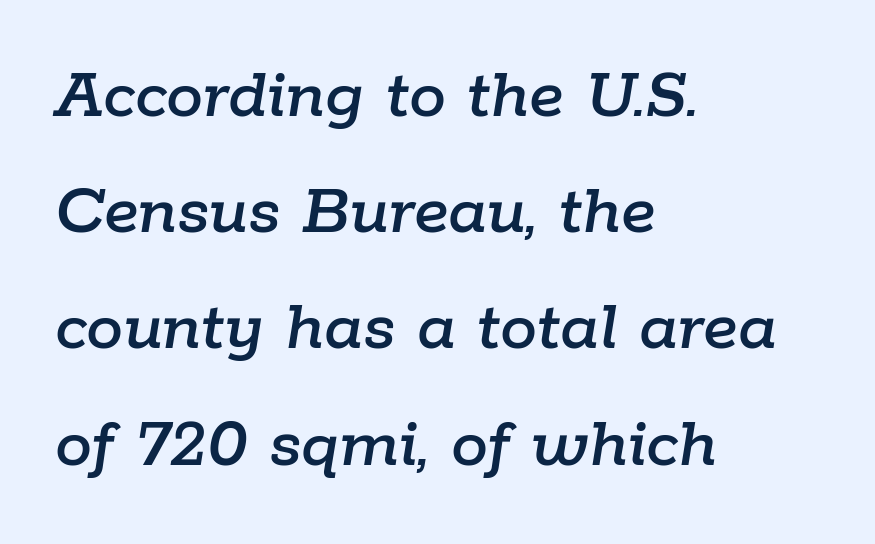
{"italic": "yes", "lean": "right", "slant_degrees": 9, "width": "normal", "stroke_contrast": "low", "x_height": "medium", "monospaced": "no", "underline": "no", "align": "left", "line_spacing": "normal", "line_spacing_ratio": 1.57, "letter_spacing": "normal", "letter_spacing_em": 0.0, "glyph_px": 74}
